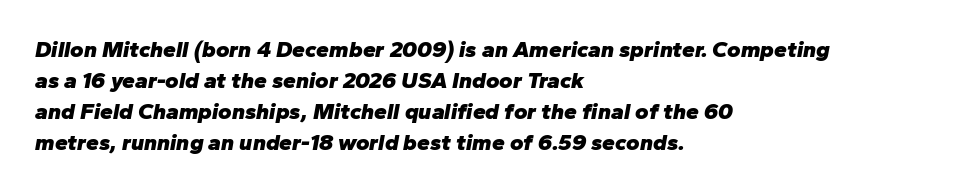
The image shows 23 px bold type, italic (leaning right); set left-aligned, normal line spacing (1.35x), normal letter spacing, not underlined.
